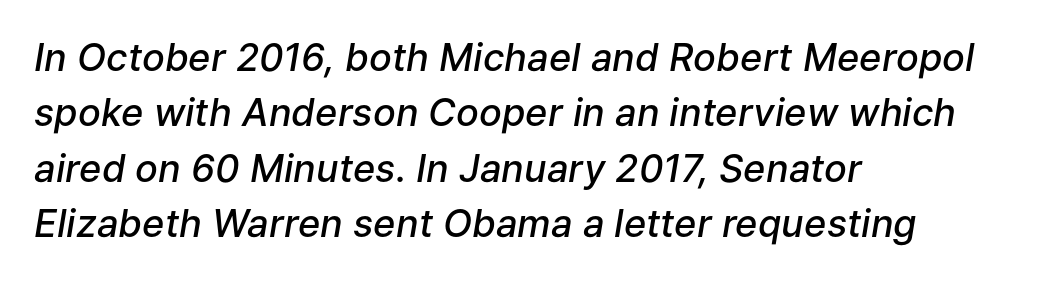
{"italic": "yes", "lean": "right", "slant_degrees": 9, "bold": "semi", "weight": "semibold", "width": "normal", "stroke_contrast": "low", "x_height": "medium", "monospaced": "no", "underline": "no", "align": "left", "line_spacing": "normal", "line_spacing_ratio": 1.46, "letter_spacing": "normal", "letter_spacing_em": 0.0, "glyph_px": 38}
